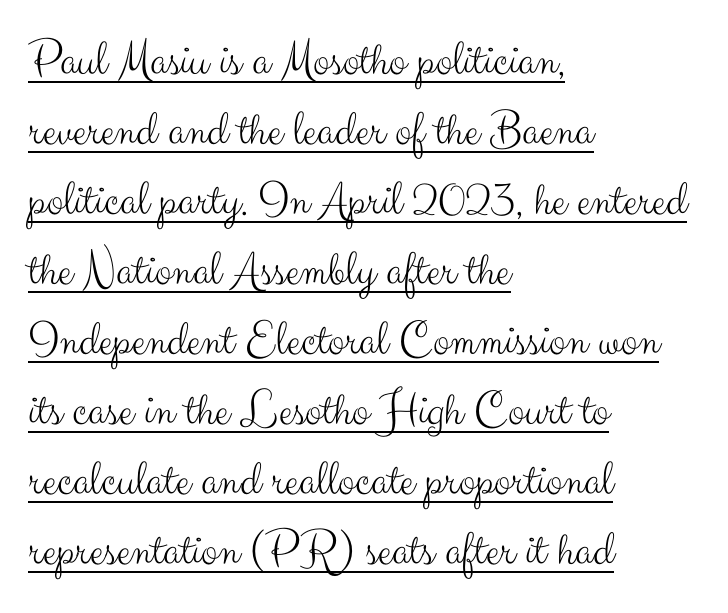
The image shows 50 px light sans-serif type; set left-aligned, normal line spacing (1.4x), normal letter spacing, underlined; medium stroke contrast and a small x-height.
